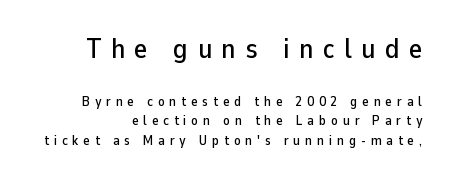
Q: Is the text italic (slanted)? A: No, it is upright.
Q: Is the typeface a serif or a sans-serif typeface? A: Sans-serif.
Q: Is the text underlined? A: No.
Q: Is the spacing between letters normal or unusually wide? A: Unusually wide.
Q: Is the spacing between lines tight, normal or loose? A: Normal.
Q: Which block of text is set in a larger size, the first (top) or the second (bottom)? A: The first (top) one.
Q: Width (condensed, normal, or wide)? A: Normal.
Q: Stroke contrast? A: Low.
Q: x-height? A: Medium.
Q: Monospaced? A: No.
